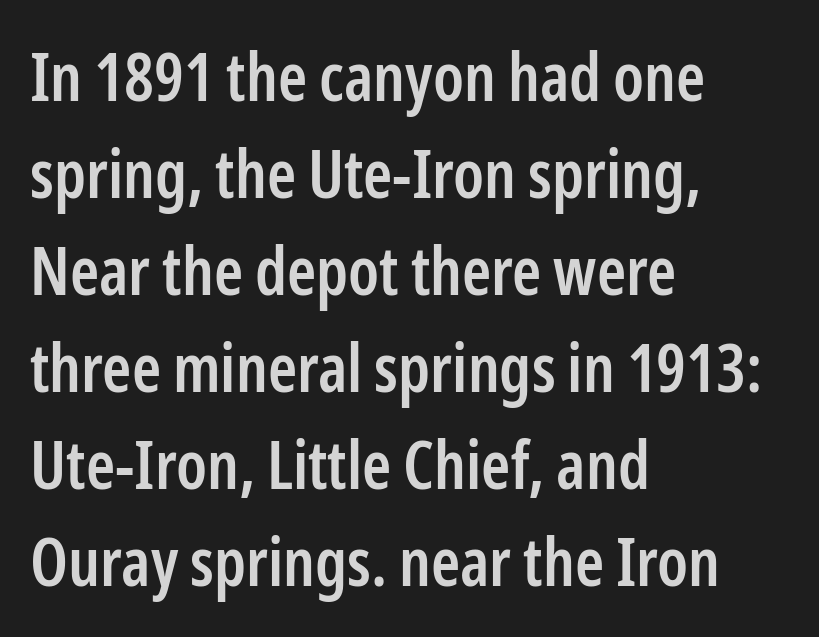
The letters advance in unequal steps, a hallmark of proportional type. The setting favours the left margin, as ordinary paragraphs usually do. Just letters on the line, the space beneath them empty. Each word holds together tightly as a unit, with standard inter-letter gaps.
